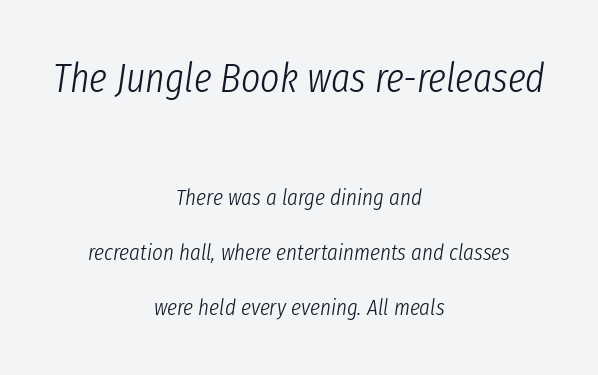
Q: Is the text bold? A: No.
Q: Is the text italic (slanted)? A: Yes, it leans right by about 8 degrees.
Q: Is the text underlined? A: No.
Q: How is the paragraph aligned? A: Centered.
Q: Is the spacing between letters normal or unusually wide? A: Normal.
Q: Is the spacing between lines tight, normal or loose? A: Loose.
Q: Which block of text is set in a larger size, the first (top) or the second (bottom)? A: The first (top) one.
Q: Width (condensed, normal, or wide)? A: Condensed.
Q: Stroke contrast? A: Low.
Q: x-height? A: Medium.
Q: Monospaced? A: No.
